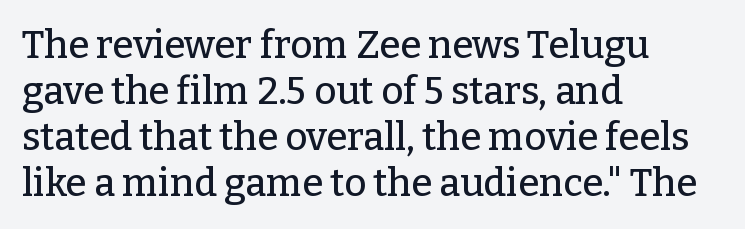
Characters follow at the spacing the type designer built in. The specimen reads as upright at a glance. The face used here is proportionally spaced, like ordinary book or web type. If you drew a ruler down the left edge, every line would touch it.
